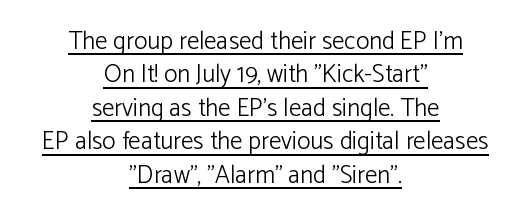
Think standard paragraph weight, or any step lighter than that. Summary of vertical rhythm: regular, with standard interline spacing. Tracking here is standard; glyphs follow each other at the usual distance. This sample carries an underscore along the baseline area. Each line is balanced around a shared central axis.
